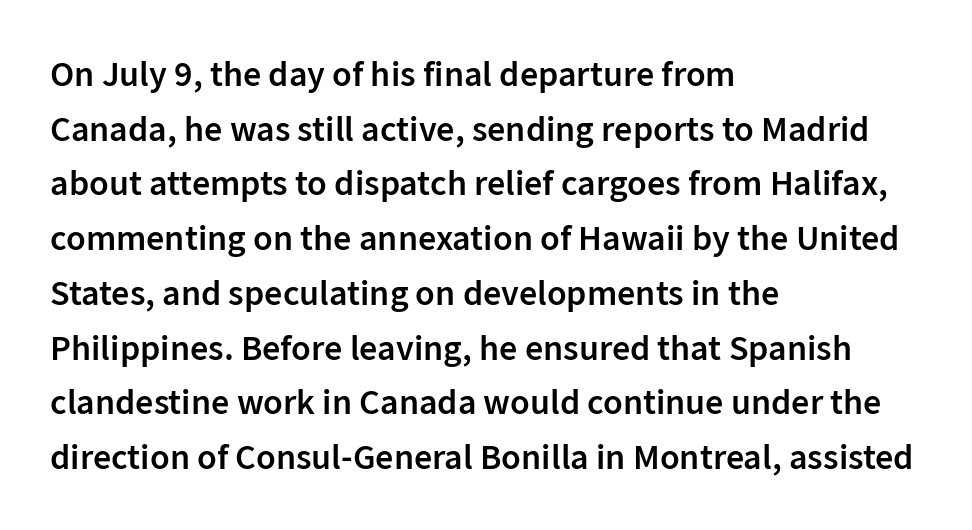
The image shows 36 px semibold sans-serif type, upright; set left-aligned, normal line spacing (1.52x), normal letter spacing, not underlined; low stroke contrast and a medium x-height.
